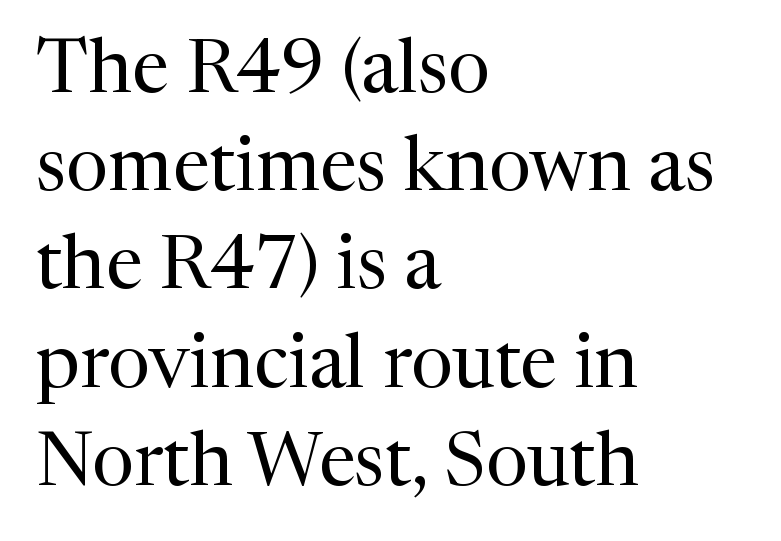
{"serif": "yes", "italic": "no", "bold": "no", "weight": "regular", "width": "normal", "stroke_contrast": "medium", "x_height": "medium", "monospaced": "no", "underline": "no", "align": "left", "line_spacing": "normal", "line_spacing_ratio": 1.31, "letter_spacing": "normal", "letter_spacing_em": 0.0, "glyph_px": 75}
